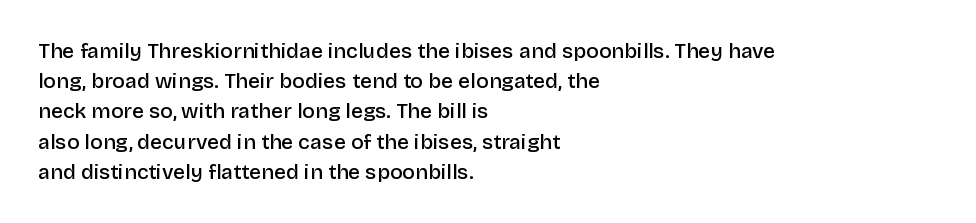
{"italic": "no", "bold": "semi", "underline": "no", "align": "left", "line_spacing": "normal", "line_spacing_ratio": 1.44, "letter_spacing": "normal", "letter_spacing_em": 0.0, "glyph_px": 21}
